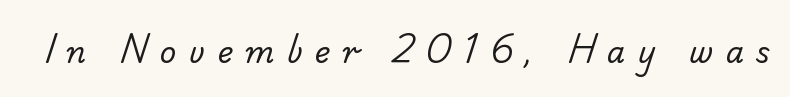
{"serif": "no", "bold": "no", "weight": "regular", "width": "normal", "stroke_contrast": "low", "x_height": "small", "monospaced": "no", "underline": "no", "letter_spacing": "wide", "letter_spacing_em": 0.42, "glyph_px": 29}
